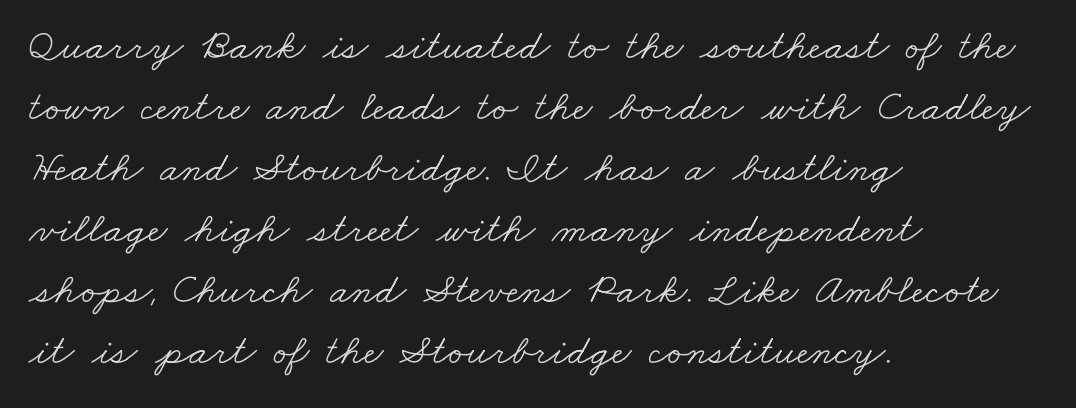
{"serif": "yes", "bold": "no", "weight": "light", "width": "wide", "stroke_contrast": "low", "x_height": "small", "monospaced": "no", "underline": "no", "align": "left", "line_spacing": "normal", "line_spacing_ratio": 1.42, "letter_spacing": "normal", "letter_spacing_em": 0.0, "glyph_px": 43}
